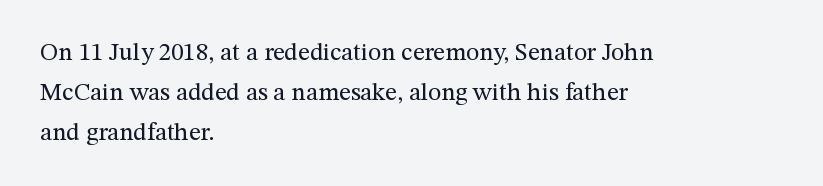
The area under the type is left untouched. A typesetter would mark this as roman, not italic. What's the leading like? Ordinary, nothing unusual. A typesetter would call this zero additional tracking. Which margin do the lines hug? The left one — the right edge is uneven. The cut favours lightness, reaching ordinary text weight at its darkest.
